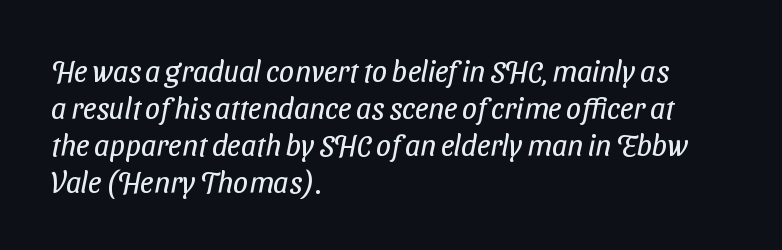
The image shows 30 px regular-weight, condensed sans-serif type; set left-aligned, line spacing 1.23x, normal letter spacing, not underlined; low stroke contrast and a medium x-height.
